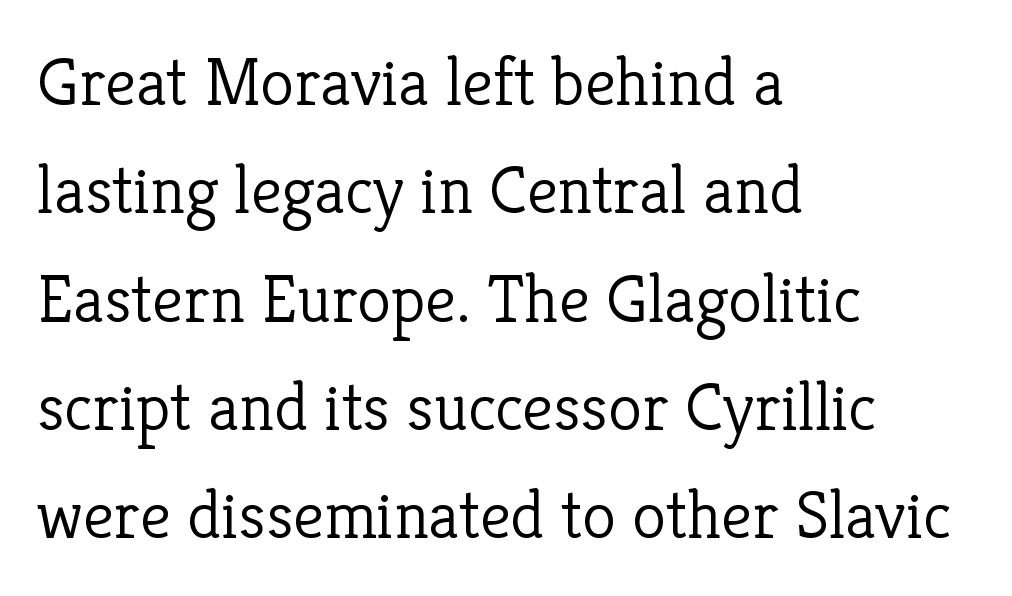
The image shows 69 px light serif type, upright; set left-aligned, normal line spacing (1.57x), normal letter spacing, not underlined; low stroke contrast and a medium x-height.
